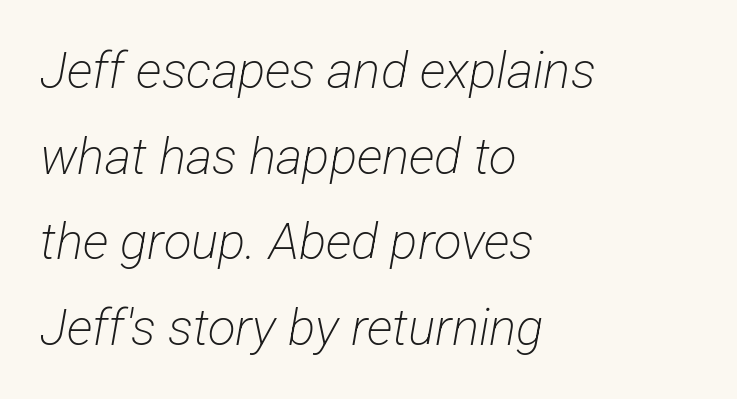
The image shows 51 px light, condensed sans-serif type; set left-aligned, normal line spacing (1.68x), normal letter spacing, not underlined; low stroke contrast and a medium x-height.
